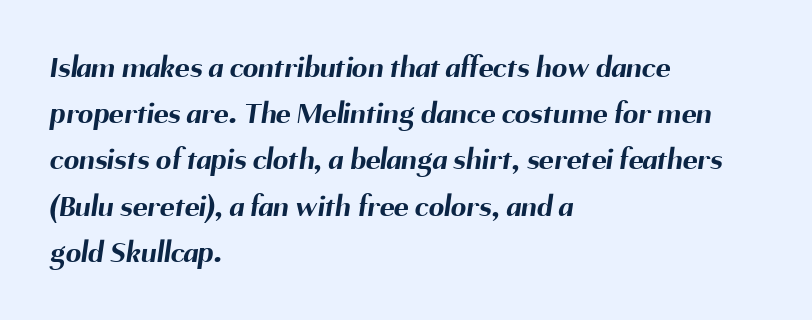
Each letter's strokes conclude bluntly, with no projecting serifs. The passage is arranged the way most books set body copy — flush left. A clean baseline with only descenders dipping below it. You could not count columns in this text — the font is proportionally spaced. Horizontal bands of white between lines are of average thickness.
